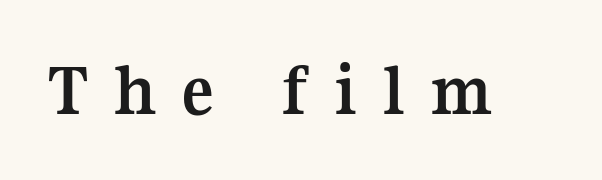
{"serif": "yes", "italic": "no", "bold": "yes", "weight": "semibold", "width": "normal", "stroke_contrast": "medium", "x_height": "medium", "monospaced": "no", "underline": "no", "letter_spacing": "wide", "letter_spacing_em": 0.35, "glyph_px": 74}
